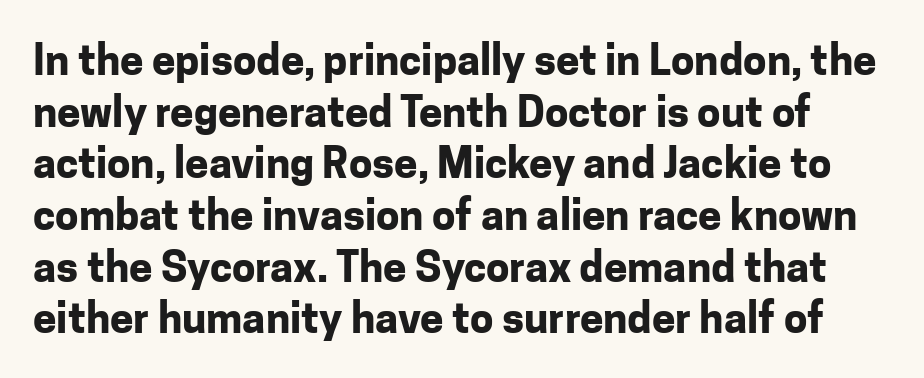
Q: Is the text bold? A: Yes.
Q: Is the text italic (slanted)? A: No, it is upright.
Q: Is the typeface a serif or a sans-serif typeface? A: Sans-serif.
Q: Is the text underlined? A: No.
Q: Is the spacing between letters normal or unusually wide? A: Normal.
Q: Width (condensed, normal, or wide)? A: Normal.
Q: Stroke contrast? A: Low.
Q: x-height? A: Medium.
Q: Monospaced? A: No.
